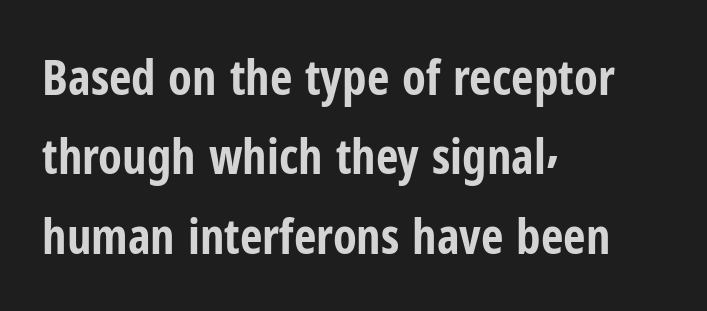
Students, this is bold: see how much ink each stroke carries. Style check: upright. Check under the words: just untouched page. Leading matches the norm, producing a regular column. The rendering keeps characters at their native spacing. A sans-serif font was chosen for this passage.
